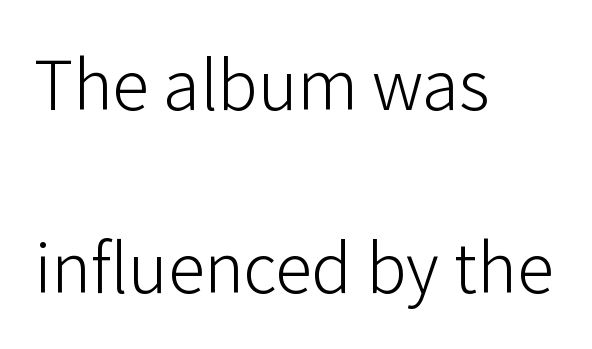
{"serif": "no", "italic": "no", "bold": "no", "weight": "light", "width": "normal", "stroke_contrast": "low", "x_height": "medium", "monospaced": "no", "underline": "no", "align": "left", "line_spacing": "loose", "line_spacing_ratio": 2.47, "letter_spacing": "normal", "letter_spacing_em": 0.0, "glyph_px": 74}
